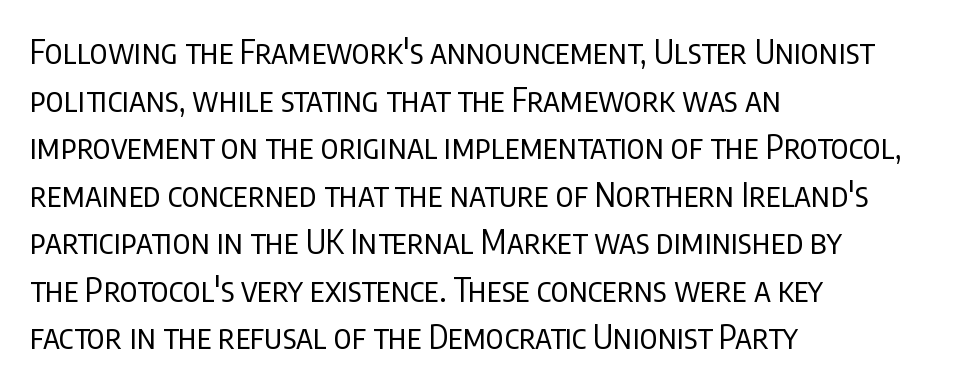
The image shows 33 px regular-weight, condensed sans-serif type, upright; set left-aligned, normal line spacing (1.44x), normal letter spacing, not underlined; low stroke contrast and a large x-height.
